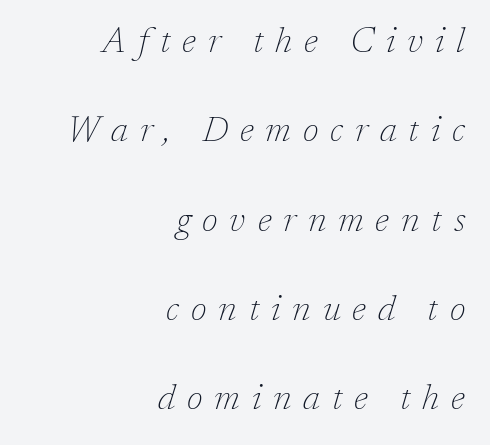
Q: Is the text bold? A: No.
Q: Is the text italic (slanted)? A: Yes, it leans right by about 17 degrees.
Q: Is the typeface a serif or a sans-serif typeface? A: Serif.
Q: Is the text underlined? A: No.
Q: How is the paragraph aligned? A: Right-aligned.
Q: Is the spacing between letters normal or unusually wide? A: Unusually wide.
Q: Is the spacing between lines tight, normal or loose? A: Loose.
Q: Width (condensed, normal, or wide)? A: Normal.
Q: Stroke contrast? A: Low.
Q: x-height? A: Medium.
Q: Monospaced? A: No.
